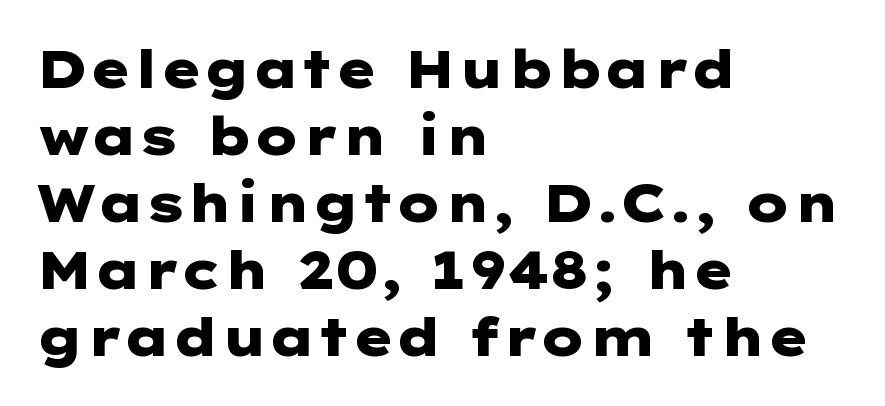
The image shows 52 px heavy, wide sans-serif type, upright; set left-aligned, normal line spacing (1.29x), normal letter spacing, not underlined; low stroke contrast and a medium x-height.
